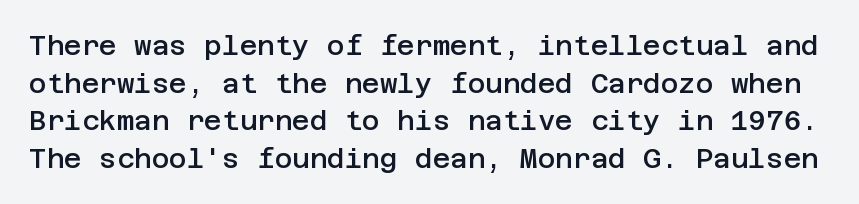
The image shows 27 px text type, upright; set normal line spacing (1.39x), normal letter spacing, not underlined.
